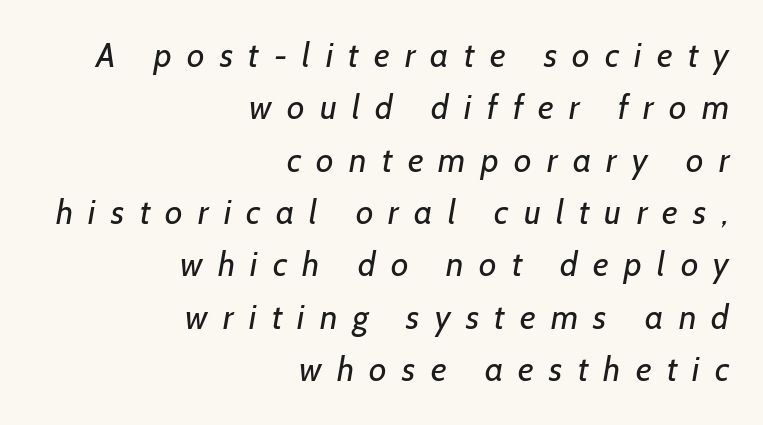
Q: Is the text bold? A: No.
Q: Is the typeface a serif or a sans-serif typeface? A: Sans-serif.
Q: Is the text underlined? A: No.
Q: How is the paragraph aligned? A: Right-aligned.
Q: Is the spacing between letters normal or unusually wide? A: Unusually wide.
Q: Is the spacing between lines tight, normal or loose? A: Normal.
Q: Width (condensed, normal, or wide)? A: Normal.
Q: Stroke contrast? A: Low.
Q: x-height? A: Medium.
Q: Monospaced? A: No.
